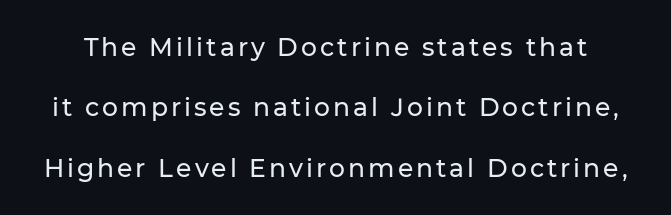
{"italic": "no", "underline": "no", "line_spacing": "loose", "line_spacing_ratio": 2.42, "glyph_px": 25}
